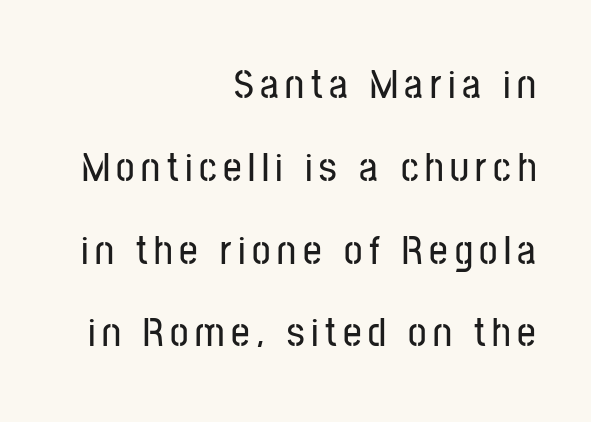
Q: Is the text italic (slanted)? A: No, it is upright.
Q: Is the typeface a serif or a sans-serif typeface? A: Sans-serif.
Q: Is the text underlined? A: No.
Q: How is the paragraph aligned? A: Right-aligned.
Q: Is the spacing between lines tight, normal or loose? A: Loose.
Q: Width (condensed, normal, or wide)? A: Condensed.
Q: Stroke contrast? A: Low.
Q: x-height? A: Medium.
Q: Monospaced? A: No.
